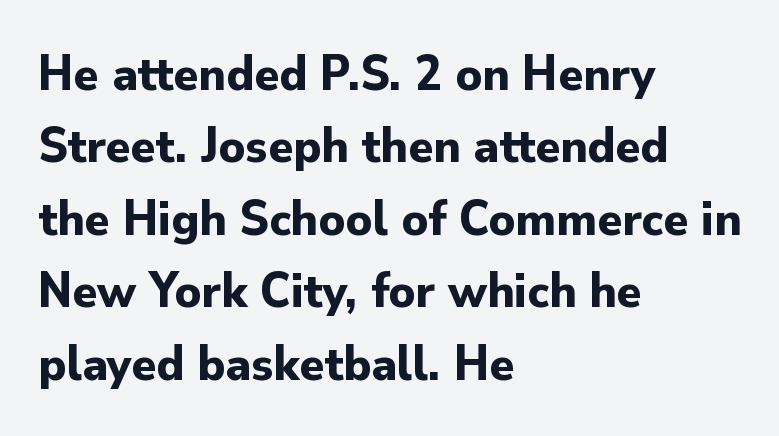
{"serif": "no", "italic": "no", "bold": "yes", "weight": "bold", "width": "normal", "stroke_contrast": "low", "x_height": "small", "monospaced": "no", "underline": "no", "align": "left", "line_spacing": "normal", "line_spacing_ratio": 1.42, "letter_spacing": "normal", "letter_spacing_em": 0.0, "glyph_px": 51}
